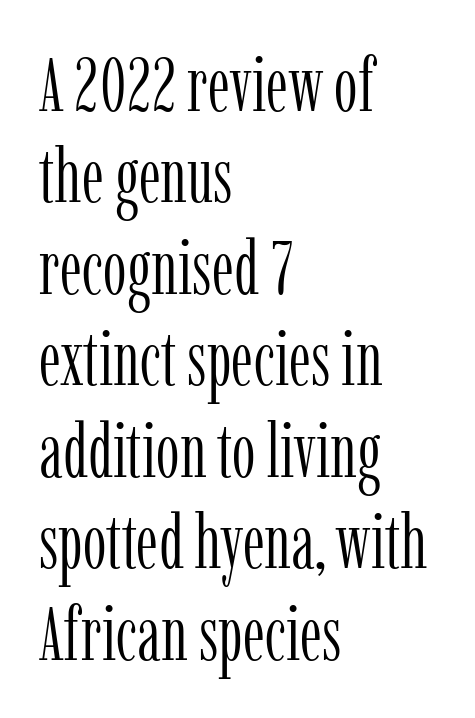
Yep, those are serifs on the letters. Decoration check: the copy has no underline. Line beginnings align vertically; line endings do not. Vertical stems look standard width or narrower in stroke.
